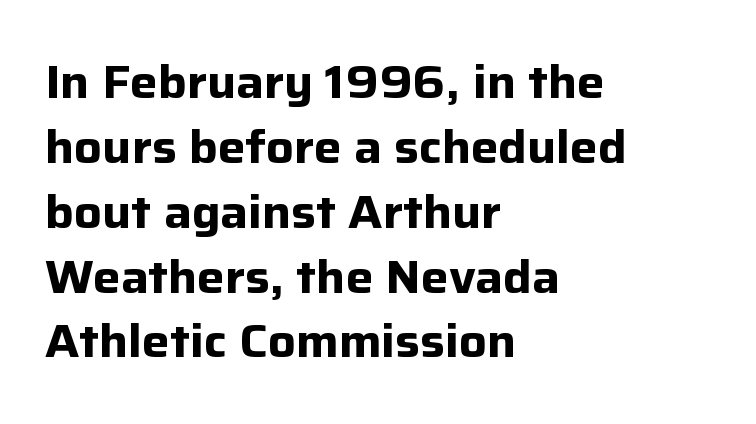
Visually the block forms a straight wall on the left and a jagged coastline on the right. The line texture is even and compact thanks to regular tracking. Does the type have serifs? No, each stem ends abruptly. The typesetting leans heavy: a genuine bold. Regular leading. The zone under the glyphs is completely vacant.
